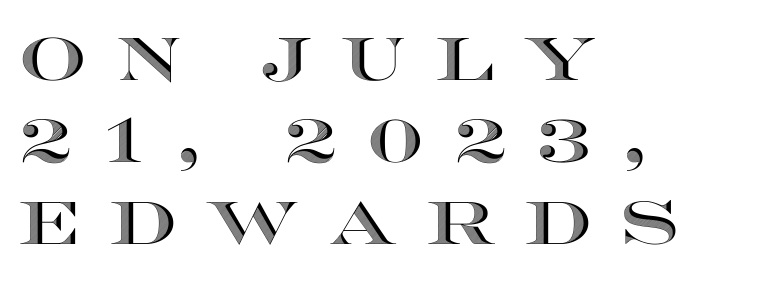
{"italic": "no", "width": "wide", "x_height": "large", "monospaced": "no", "underline": "no", "align": "left", "line_spacing": "normal", "line_spacing_ratio": 1.37, "letter_spacing": "wide", "letter_spacing_em": 0.47, "glyph_px": 60}
